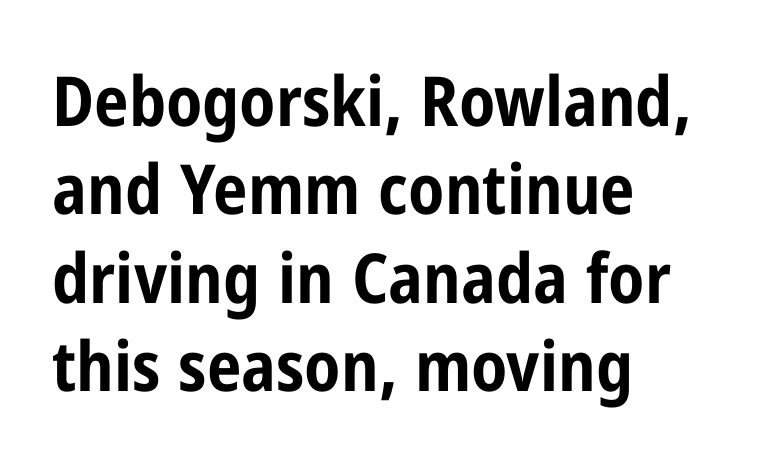
The image shows 69 px bold, condensed sans-serif type, upright; set left-aligned, normal line spacing (1.28x), normal letter spacing, not underlined; low stroke contrast and a medium x-height.
